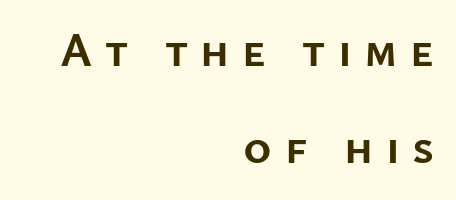
Inter-character spacing is expanded well beyond the font's built-in metrics. Grotesque or geometric, the face here clearly has no serifs. The rendering uses natural spacing where letterforms have individual widths. How would I describe the line gaps? Wide and relaxed. The typography opts for an upright posture over an oblique one. The ragged edge is on the left, which tells us the setting is flush right.
